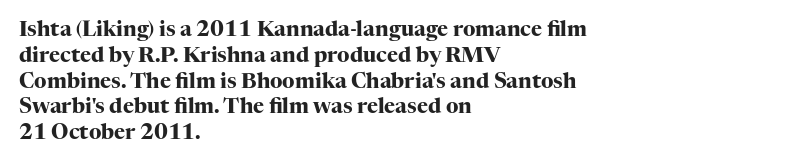
Q: Is the text bold? A: Yes.
Q: Is the text italic (slanted)? A: No, it is upright.
Q: Is the text underlined? A: No.
Q: How is the paragraph aligned? A: Left-aligned.
Q: Is the spacing between letters normal or unusually wide? A: Normal.
